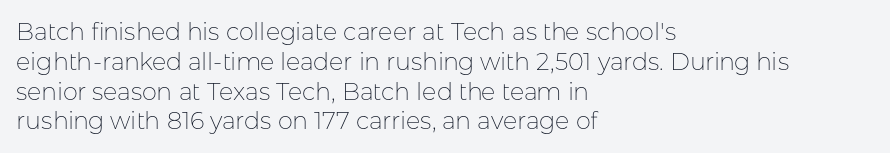
{"italic": "no", "bold": "no", "underline": "no", "align": "left", "line_spacing_ratio": 1.24, "letter_spacing": "normal", "letter_spacing_em": 0.0, "glyph_px": 24}
